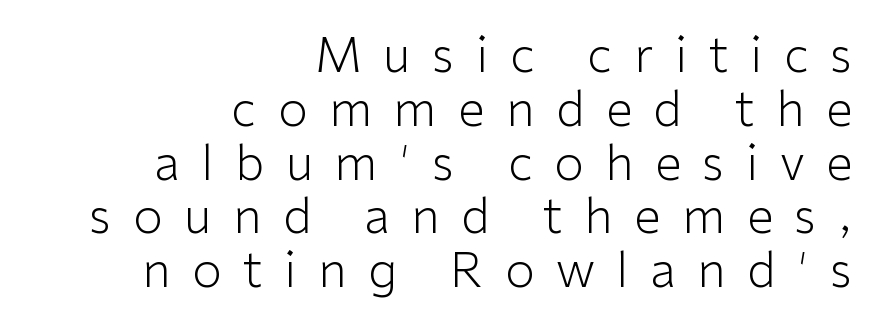
Q: Is the text bold? A: No.
Q: Is the text italic (slanted)? A: No, it is upright.
Q: Is the typeface a serif or a sans-serif typeface? A: Sans-serif.
Q: Is the text underlined? A: No.
Q: How is the paragraph aligned? A: Right-aligned.
Q: Is the spacing between letters normal or unusually wide? A: Unusually wide.
Q: Is the spacing between lines tight, normal or loose? A: Tight.
Q: Width (condensed, normal, or wide)? A: Normal.
Q: Stroke contrast? A: Low.
Q: x-height? A: Medium.
Q: Monospaced? A: No.
